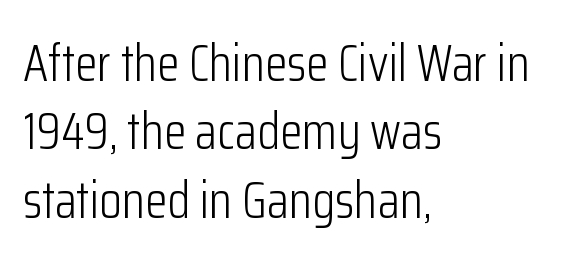
The image shows 51 px light, condensed sans-serif type, upright; set left-aligned, normal line spacing (1.34x), normal letter spacing, not underlined; low stroke contrast and a medium x-height.
